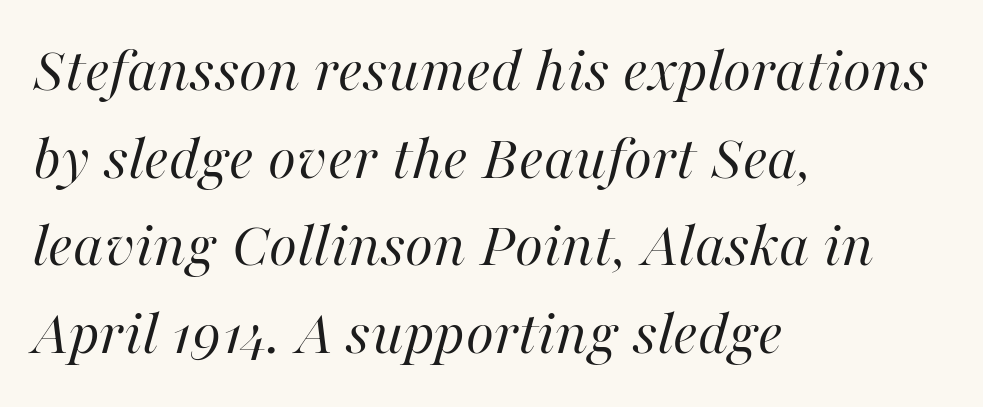
The image shows 65 px regular-weight type, italic (leaning right); set left-aligned, normal line spacing (1.35x), normal letter spacing, not underlined; high stroke contrast and a medium x-height.
